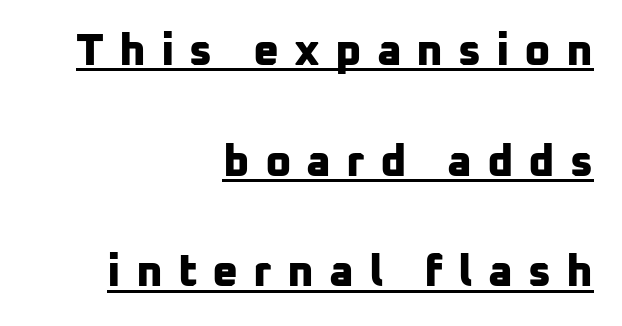
Whoever set this chose breathing room over compactness in the vertical rhythm. This rendering widens character spacing well past its baseline value. The typesetting leans heavy: a genuine bold. Each letter's strokes conclude bluntly, with no projecting serifs.
